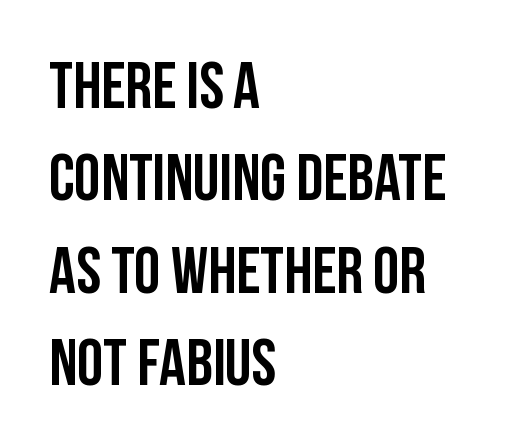
{"serif": "no", "italic": "no", "width": "condensed", "stroke_contrast": "low", "x_height": "large", "monospaced": "no", "underline": "no", "align": "left", "line_spacing": "normal", "line_spacing_ratio": 1.4, "letter_spacing": "normal", "letter_spacing_em": 0.0, "glyph_px": 66}
